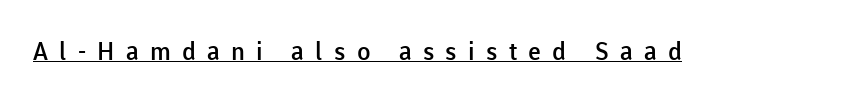
Q: Is the text bold? A: Semi-bold.
Q: Is the text italic (slanted)? A: No, it is upright.
Q: Is the text underlined? A: Yes.
Q: Is the spacing between letters normal or unusually wide? A: Unusually wide.
